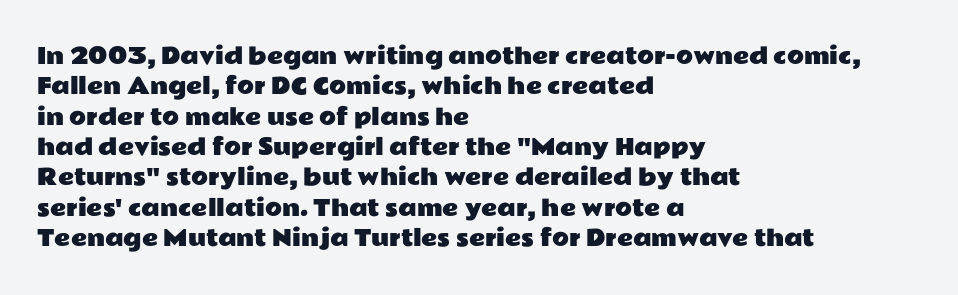
Q: Is the text italic (slanted)? A: No, it is upright.
Q: Is the text underlined? A: No.
Q: How is the paragraph aligned? A: Left-aligned.
Q: Is the spacing between letters normal or unusually wide? A: Normal.
Q: Is the spacing between lines tight, normal or loose? A: Normal.
